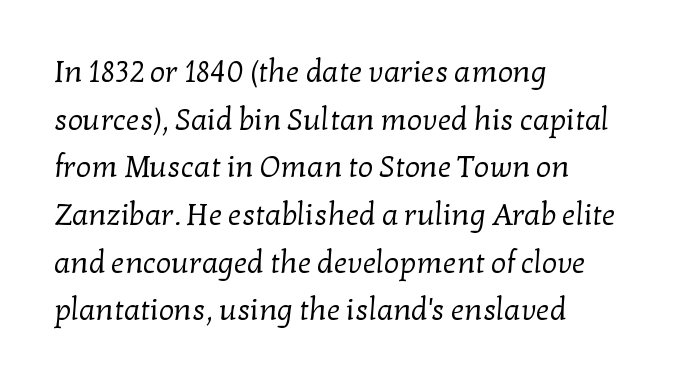
{"serif": "yes", "bold": "no", "weight": "regular", "width": "normal", "stroke_contrast": "low", "x_height": "medium", "monospaced": "no", "underline": "no", "align": "left", "line_spacing": "normal", "line_spacing_ratio": 1.59, "letter_spacing": "normal", "letter_spacing_em": 0.0, "glyph_px": 30}
